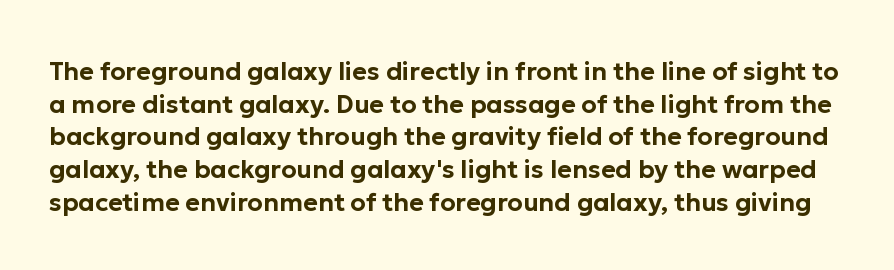
{"italic": "no", "underline": "no", "line_spacing": "normal", "line_spacing_ratio": 1.31, "letter_spacing": "normal", "letter_spacing_em": 0.0, "glyph_px": 25}
